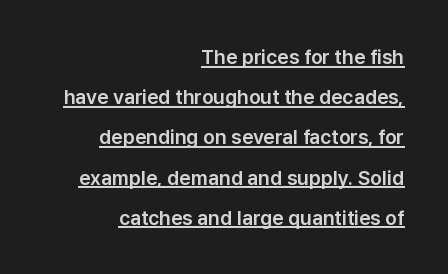
The image shows 20 px text type, upright; set right-aligned, loose line spacing (2.01x), normal letter spacing, underlined.
